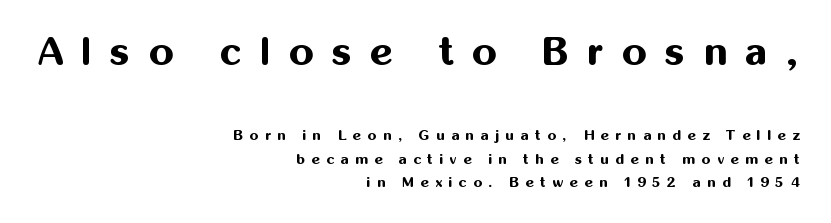
Ordinary non-slanted type is in use. This is sans-serif lettering, the kind often seen on screens and signage. Two sizes are in play, and the larger belongs to the first block. Notice how descenders clear the ascenders below comfortably — that's standard leading. The rendering inserts visible extra space after every character. Decoration check: the copy has no underline.
